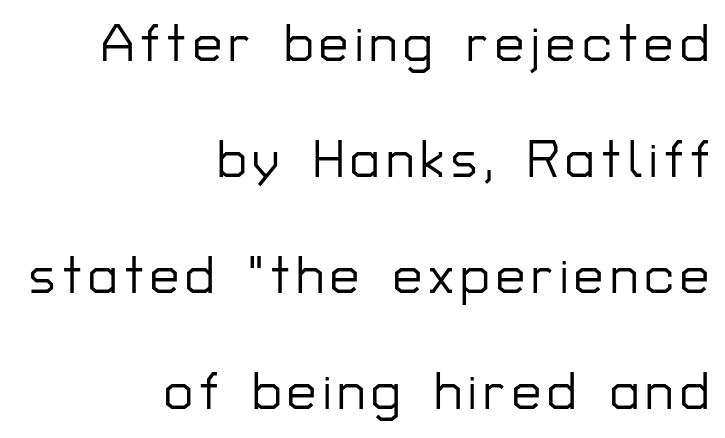
The space beneath each line is pristine and unruled. Grotesque or geometric, the face here clearly has no serifs. If you drew a line through each stem, it would be perfectly vertical. Line spacing here is loose. Where is the straight margin? On the right. The passage shown is typed in a proportional face where columns would drift.
